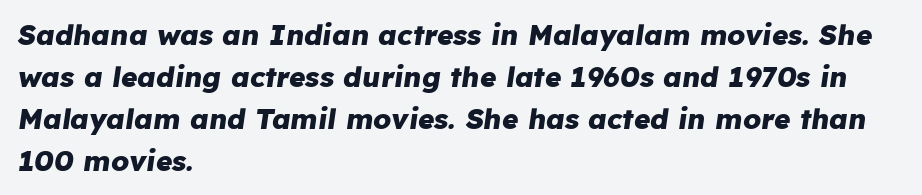
Q: Is the text bold? A: Yes.
Q: Is the text italic (slanted)? A: Yes, it leans right by about 8 degrees.
Q: Is the text underlined? A: No.
Q: How is the paragraph aligned? A: Left-aligned.
Q: Is the spacing between letters normal or unusually wide? A: Normal.
Q: Is the spacing between lines tight, normal or loose? A: Normal.
Q: Width (condensed, normal, or wide)? A: Normal.
Q: Stroke contrast? A: Low.
Q: x-height? A: Medium.
Q: Monospaced? A: No.
